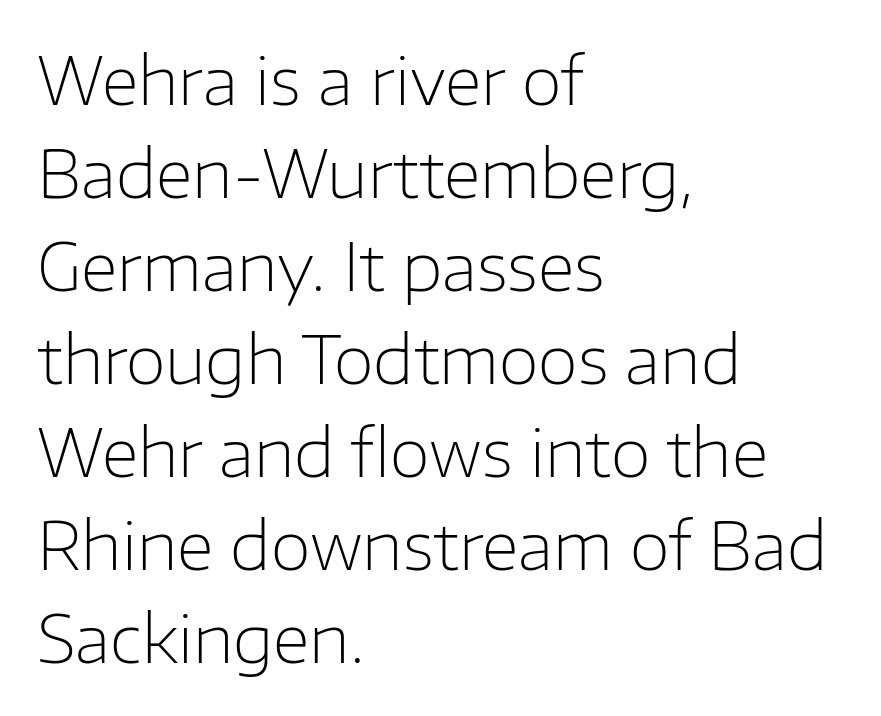
The rendering uses natural spacing where letterforms have individual widths. This rendering uses left alignment, leaving the right contour irregular. Nobody drew a line under any word here. If you measured baseline to baseline, you'd find a middling distance. Do the letters lean? They stand straight. Each stroke keeps to a modest, everyday thickness or less.
